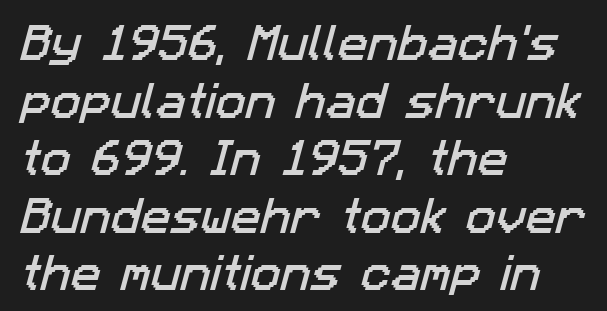
The image shows 40 px sans-serif type; set left-aligned, normal line spacing (1.44x), normal letter spacing, not underlined; low stroke contrast and a medium x-height.
